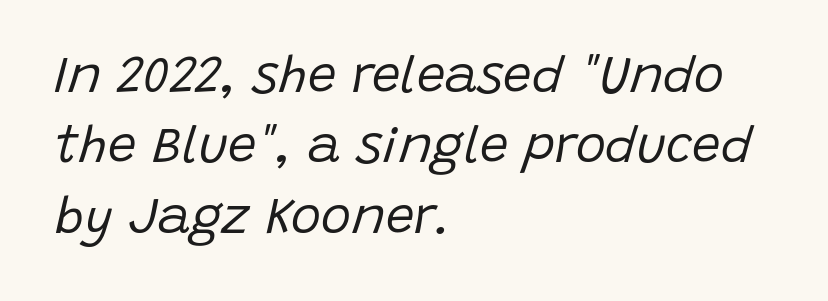
{"italic": "yes", "lean": "right", "slant_degrees": 15, "bold": "no", "weight": "regular", "width": "normal", "stroke_contrast": "low", "x_height": "large", "monospaced": "no", "underline": "no", "align": "left", "line_spacing": "normal", "line_spacing_ratio": 1.38, "letter_spacing": "normal", "letter_spacing_em": 0.0, "glyph_px": 51}
